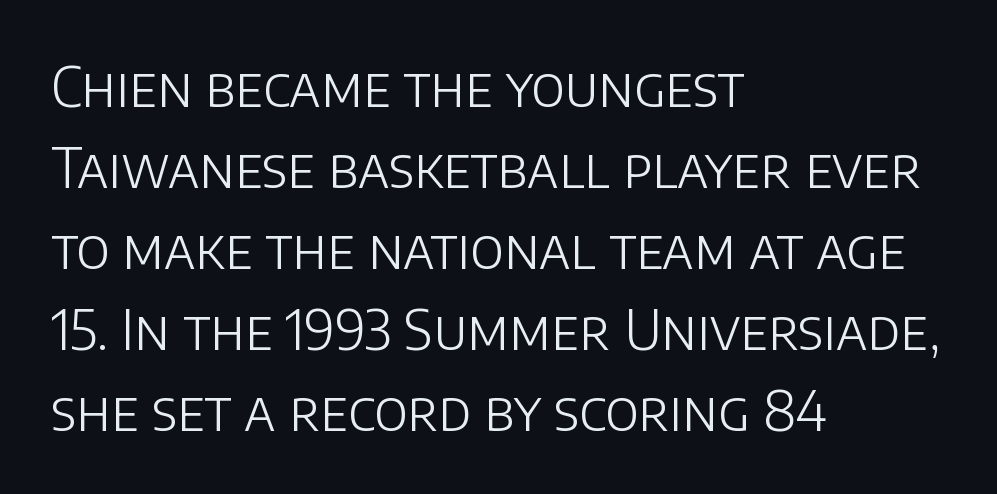
The image shows 54 px light sans-serif type, upright; set left-aligned, normal line spacing (1.5x), normal letter spacing, not underlined; low stroke contrast and a large x-height.
